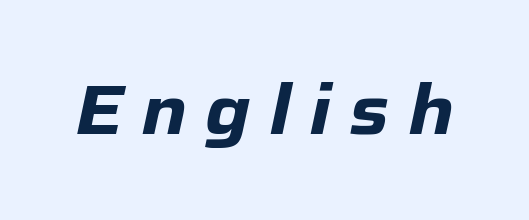
The image shows 69 px heavy type, italic (leaning right); set unusually wide letter spacing (+0.26 em), not underlined; low stroke contrast and a medium x-height.
